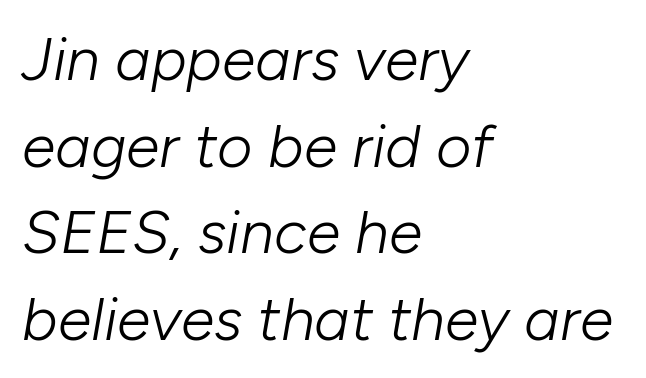
The image shows 61 px light type, italic (leaning right); set left-aligned, normal line spacing (1.42x), normal letter spacing, not underlined; low stroke contrast and a medium x-height.
